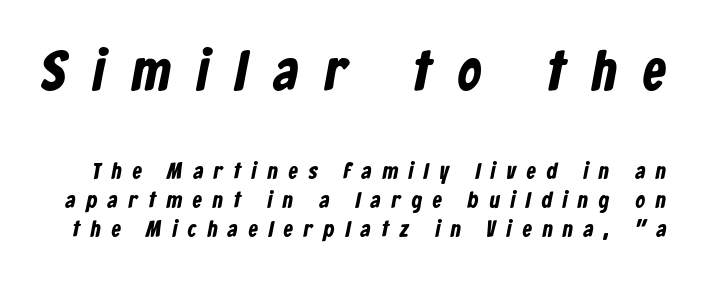
{"serif": "no", "width": "condensed", "stroke_contrast": "low", "x_height": "medium", "monospaced": "no", "underline": "no", "line_spacing": "normal", "line_spacing_ratio": 1.27, "letter_spacing": "wide", "letter_spacing_em": 0.48, "larger_block": "first", "size_ratio": 2.48, "glyph_px": 57}
